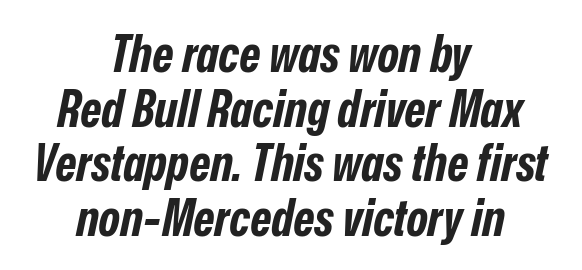
The image shows 51 px bold, condensed type, italic (leaning right); set centered, tight line spacing (1.07x), normal letter spacing, not underlined; low stroke contrast and a medium x-height.
